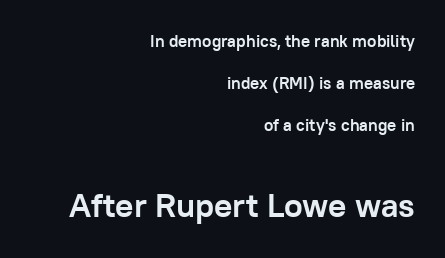
You could fit nearly another row in the gap between these rows. Beneath every word, the page is bare. Which chunk is bigger? The second one — the bottom block dwarfs the top. Check where the strokes stop: nothing finishes them off — pure sans.
